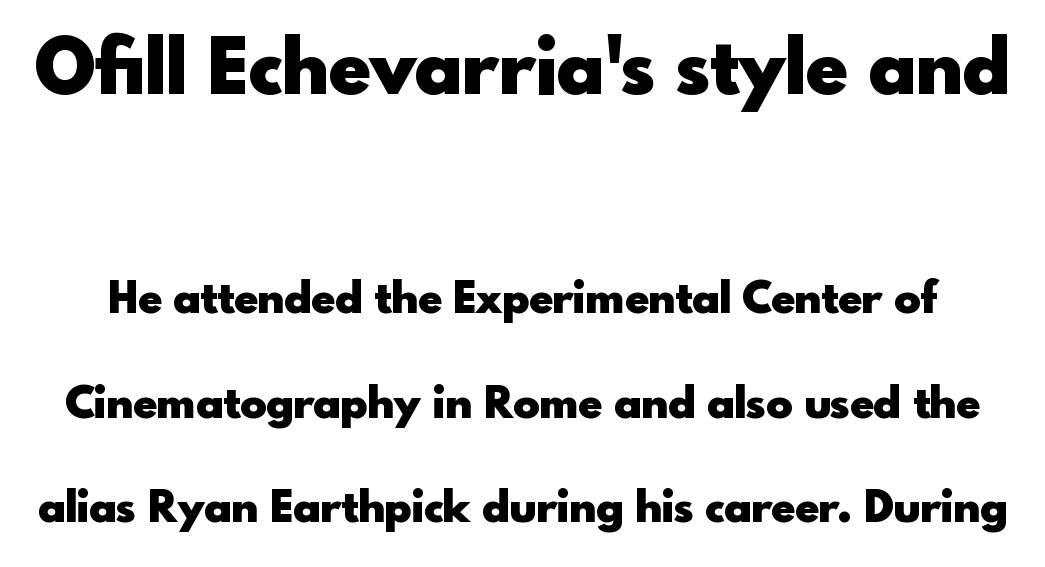
The image shows 77 px heavy sans-serif type, upright; set loose line spacing (2.38x), normal letter spacing, not underlined; the first (top) block is 1.75x larger; a small x-height.
